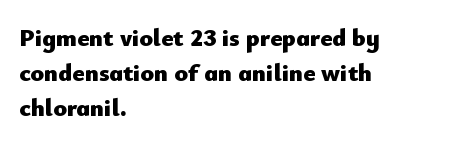
The image shows 25 px bold type, upright; set left-aligned, normal line spacing (1.4x), normal letter spacing, not underlined.
